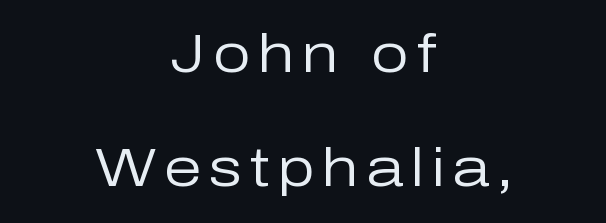
Q: Is the text bold? A: No.
Q: Is the text italic (slanted)? A: No, it is upright.
Q: Is the typeface a serif or a sans-serif typeface? A: Sans-serif.
Q: Is the text underlined? A: No.
Q: How is the paragraph aligned? A: Centered.
Q: Is the spacing between lines tight, normal or loose? A: Loose.
Q: Width (condensed, normal, or wide)? A: Normal.
Q: Stroke contrast? A: Low.
Q: x-height? A: Medium.
Q: Monospaced? A: No.
